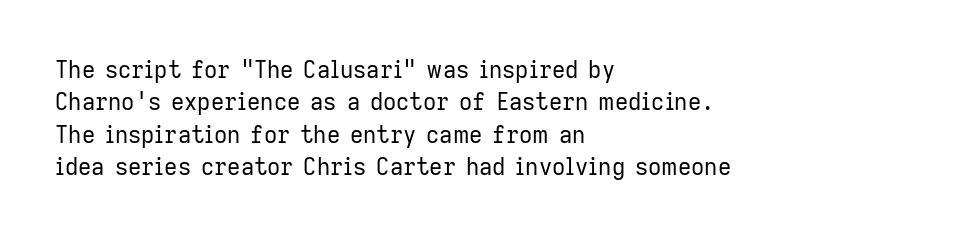
{"italic": "no", "bold": "no", "underline": "no", "align": "left", "line_spacing": "normal", "line_spacing_ratio": 1.41, "letter_spacing": "normal", "letter_spacing_em": 0.0, "glyph_px": 23}
